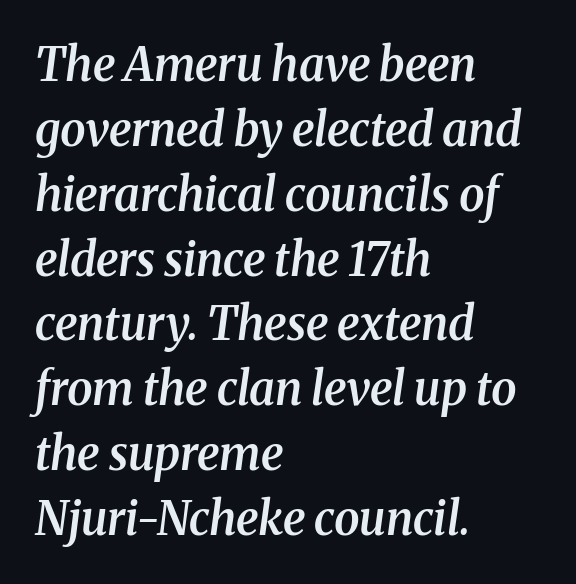
The image shows 46 px semibold serif type, italic (leaning right); set left-aligned, normal line spacing (1.41x), normal letter spacing, not underlined; medium stroke contrast and a medium x-height.
